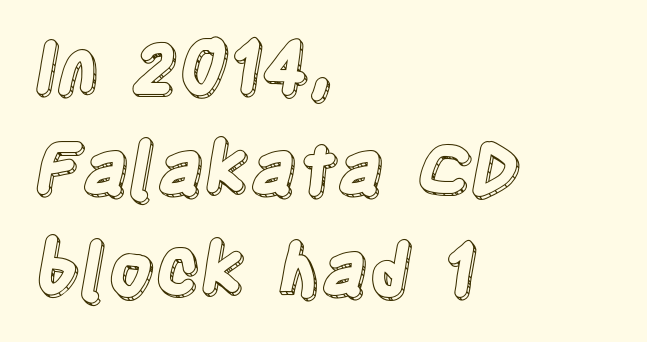
Q: Is the text italic (slanted)? A: Yes.
Q: Is the text underlined? A: No.
Q: How is the paragraph aligned? A: Left-aligned.
Q: Is the spacing between letters normal or unusually wide? A: Normal.
Q: Is the spacing between lines tight, normal or loose? A: Normal.
Q: Width (condensed, normal, or wide)? A: Condensed.
Q: x-height? A: Large.
Q: Monospaced? A: No.
